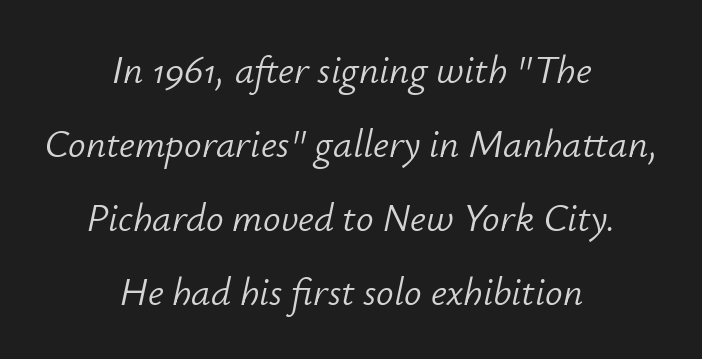
{"italic": "yes", "lean": "right", "slant_degrees": 12, "bold": "no", "weight": "light", "width": "normal", "stroke_contrast": "low", "x_height": "small", "monospaced": "no", "underline": "no", "align": "center", "line_spacing": "loose", "line_spacing_ratio": 1.9, "letter_spacing": "normal", "letter_spacing_em": 0.0, "glyph_px": 39}
